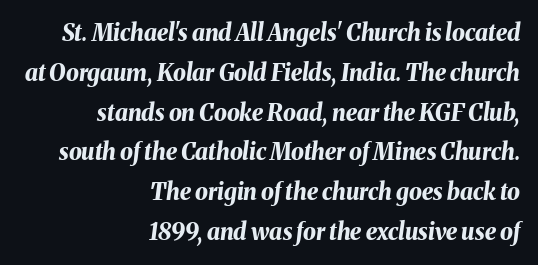
Q: Is the text bold? A: Yes.
Q: Is the text italic (slanted)? A: Yes, it leans right by about 8 degrees.
Q: Is the text underlined? A: No.
Q: How is the paragraph aligned? A: Right-aligned.
Q: Is the spacing between letters normal or unusually wide? A: Normal.
